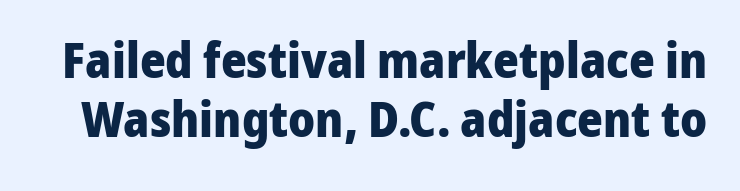
Q: Is the text bold? A: Yes.
Q: Is the text italic (slanted)? A: No, it is upright.
Q: Is the typeface a serif or a sans-serif typeface? A: Sans-serif.
Q: Is the text underlined? A: No.
Q: Is the spacing between letters normal or unusually wide? A: Normal.
Q: Width (condensed, normal, or wide)? A: Normal.
Q: Stroke contrast? A: Low.
Q: x-height? A: Medium.
Q: Monospaced? A: No.
